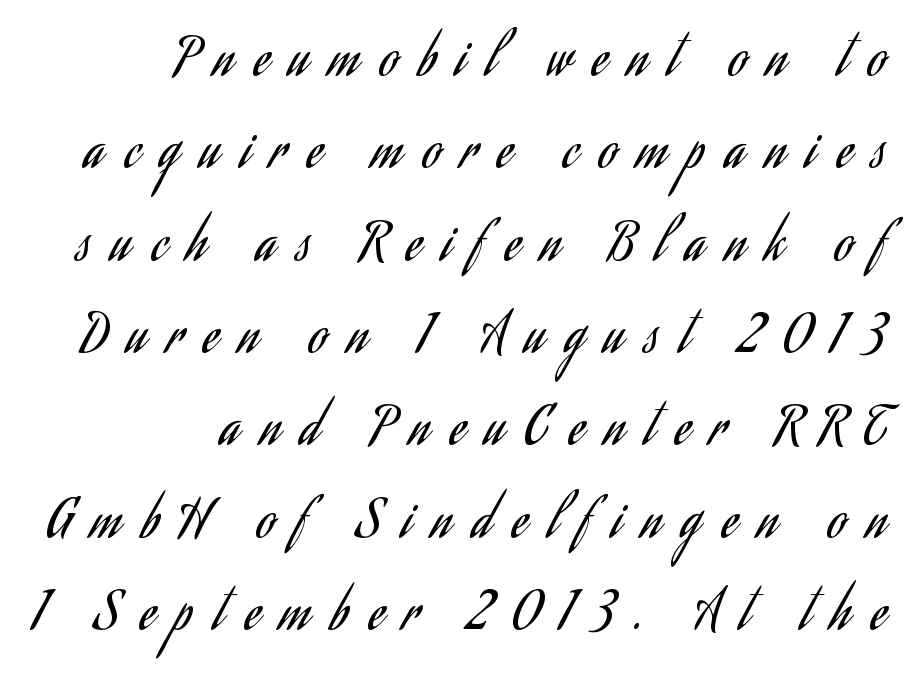
The image shows 51 px regular-weight, condensed sans-serif type; set right-aligned, line spacing 1.81x, unusually wide letter spacing (+0.41 em), not underlined; low stroke contrast and a small x-height.
